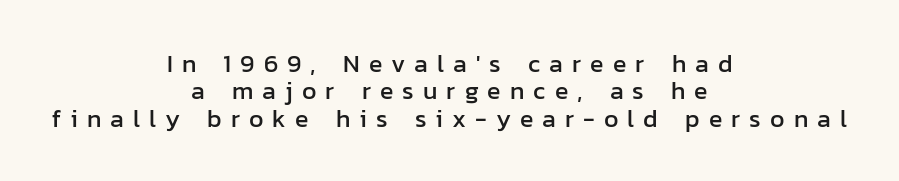
Q: Is the text italic (slanted)? A: No, it is upright.
Q: Is the text underlined? A: No.
Q: How is the paragraph aligned? A: Centered.
Q: Is the spacing between letters normal or unusually wide? A: Unusually wide.
Q: Is the spacing between lines tight, normal or loose? A: Tight.
